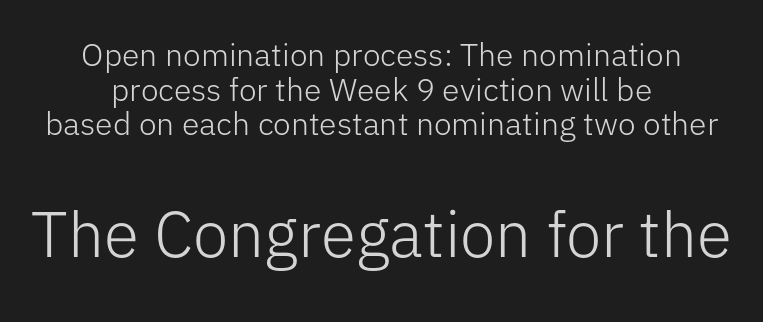
{"serif": "no", "italic": "no", "bold": "no", "weight": "light", "width": "normal", "stroke_contrast": "low", "x_height": "medium", "monospaced": "no", "underline": "no", "align": "center", "line_spacing": "tight", "line_spacing_ratio": 1.08, "letter_spacing": "normal", "letter_spacing_em": 0.0, "larger_block": "second", "size_ratio": 2.0, "glyph_px": 64}
